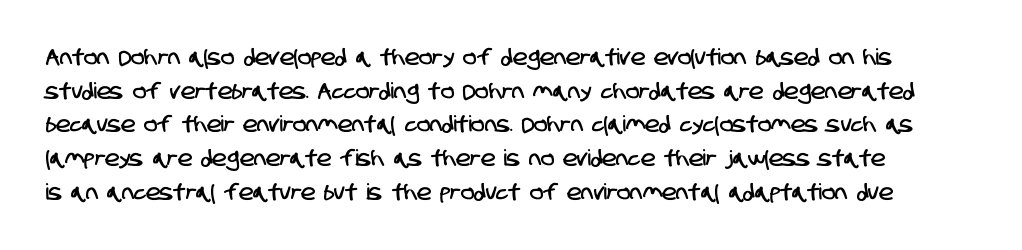
{"underline": "no", "line_spacing": "normal", "line_spacing_ratio": 1.53, "letter_spacing": "normal", "letter_spacing_em": 0.0, "glyph_px": 22}
